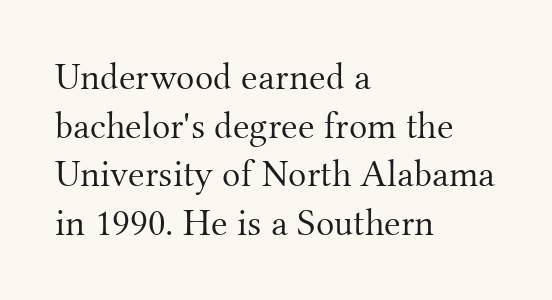
{"serif": "yes", "italic": "no", "bold": "no", "weight": "light", "width": "normal", "stroke_contrast": "medium", "x_height": "small", "monospaced": "no", "underline": "no", "align": "left", "line_spacing": "normal", "line_spacing_ratio": 1.28, "letter_spacing": "normal", "letter_spacing_em": 0.0, "glyph_px": 38}
